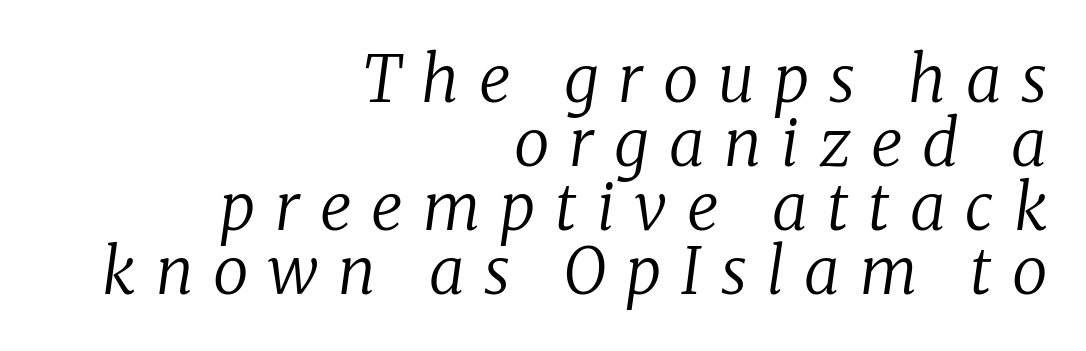
The image shows 64 px regular-weight serif type, italic (leaning right); set right-aligned, tight line spacing (1.0x), unusually wide letter spacing (+0.31 em), not underlined; low stroke contrast and a medium x-height.
